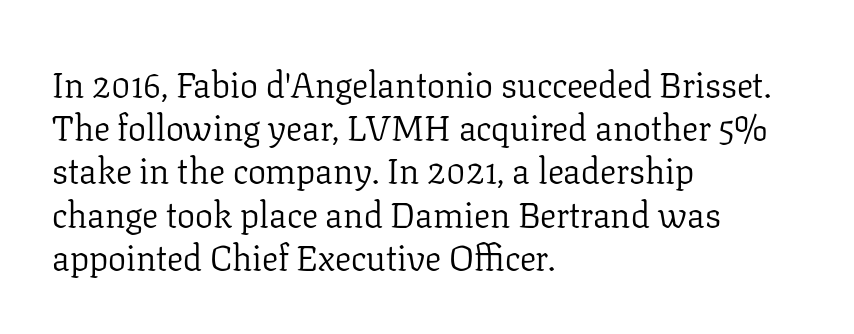
{"serif": "yes", "italic": "no", "bold": "no", "weight": "light", "width": "normal", "stroke_contrast": "low", "x_height": "medium", "monospaced": "no", "underline": "no", "align": "left", "line_spacing_ratio": 1.2, "letter_spacing": "normal", "letter_spacing_em": 0.0, "glyph_px": 36}
